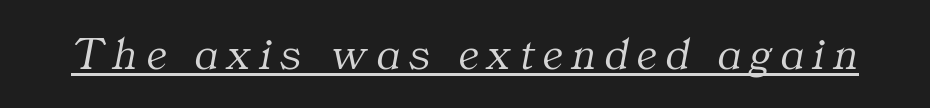
The image shows 46 px light serif type, italic (leaning right); set unusually wide letter spacing (+0.2 em), underlined; medium stroke contrast and a medium x-height.
